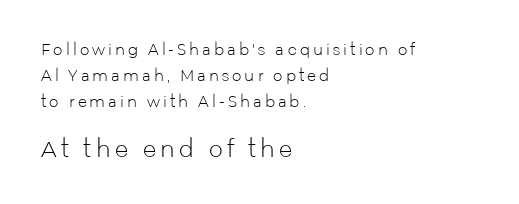
The image shows 22 px text type, upright; set left-aligned, line spacing 1.74x, unusually wide letter spacing (+0.2 em), not underlined; the second (bottom) block is 1.47x larger.
